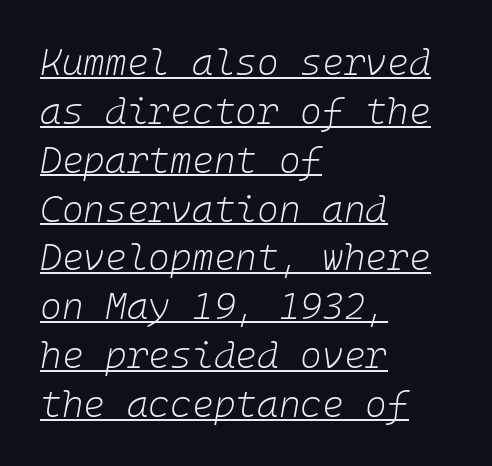
The image shows 37 px light type, italic (leaning right); set left-aligned, normal line spacing (1.32x), normal letter spacing, underlined; low stroke contrast and a medium x-height.
